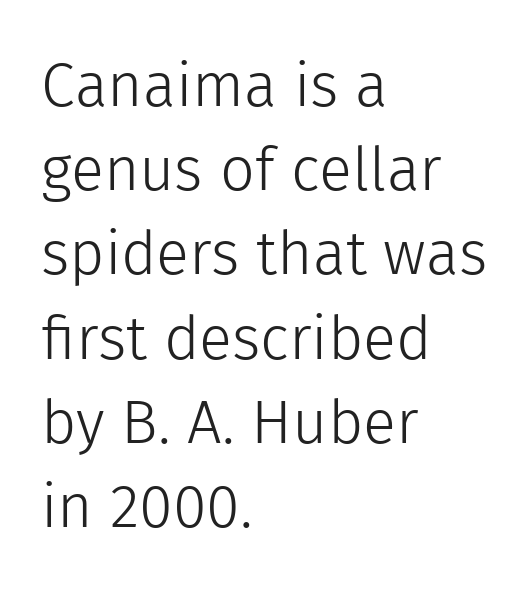
The image shows 61 px light sans-serif type, upright; set left-aligned, normal line spacing (1.38x), normal letter spacing, not underlined; a medium x-height.
